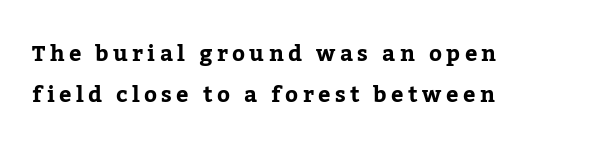
Each glyph is drawn with heavy, bold strokes. The passage shown has open, widely tracked lettering throughout. Check under the words: just untouched page. Rendered with straight, roman letterforms. Teacher's note: observe the even left margin — that is flush-left alignment.
